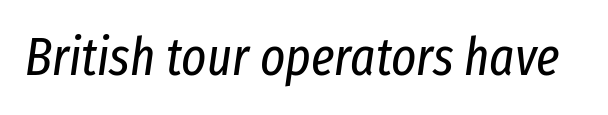
The image shows 53 px regular-weight, condensed type, italic (leaning right); set normal letter spacing, not underlined; low stroke contrast and a medium x-height.
